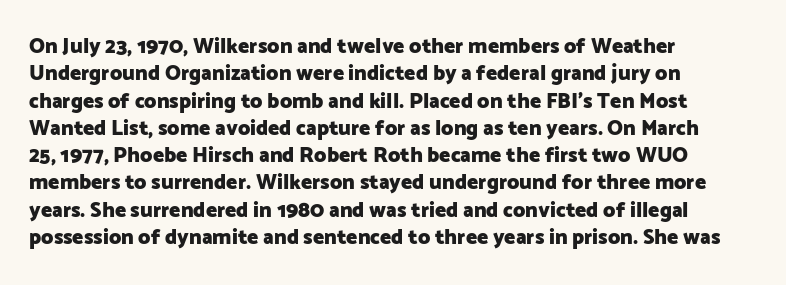
Q: Is the text bold? A: Yes.
Q: Is the text italic (slanted)? A: No, it is upright.
Q: Is the text underlined? A: No.
Q: How is the paragraph aligned? A: Left-aligned.
Q: Is the spacing between letters normal or unusually wide? A: Normal.
Q: Is the spacing between lines tight, normal or loose? A: Normal.
